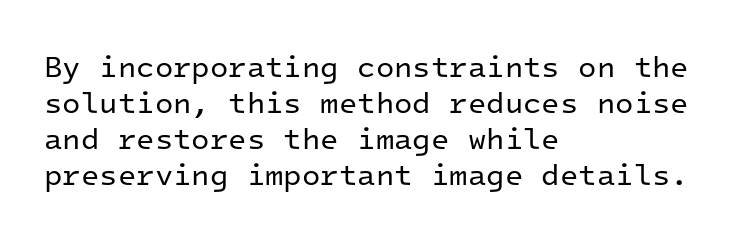
Q: Is the text bold? A: No.
Q: Is the text italic (slanted)? A: No, it is upright.
Q: Is the typeface a serif or a sans-serif typeface? A: Sans-serif.
Q: Is the text underlined? A: No.
Q: How is the paragraph aligned? A: Left-aligned.
Q: Is the spacing between letters normal or unusually wide? A: Normal.
Q: Width (condensed, normal, or wide)? A: Normal.
Q: Stroke contrast? A: Low.
Q: x-height? A: Medium.
Q: Monospaced? A: Yes.
